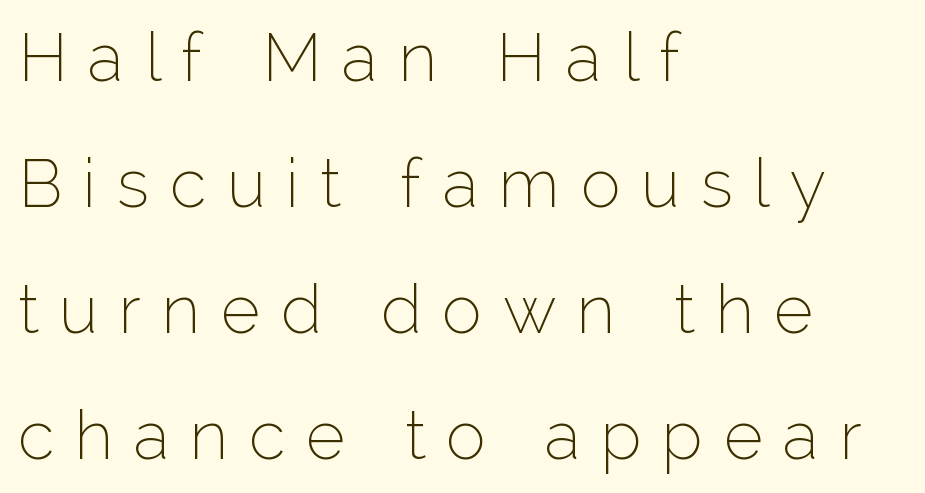
Q: Is the text bold? A: No.
Q: Is the text italic (slanted)? A: No, it is upright.
Q: Is the typeface a serif or a sans-serif typeface? A: Sans-serif.
Q: Is the text underlined? A: No.
Q: How is the paragraph aligned? A: Left-aligned.
Q: Is the spacing between letters normal or unusually wide? A: Unusually wide.
Q: Width (condensed, normal, or wide)? A: Normal.
Q: Stroke contrast? A: Low.
Q: x-height? A: Medium.
Q: Monospaced? A: No.
